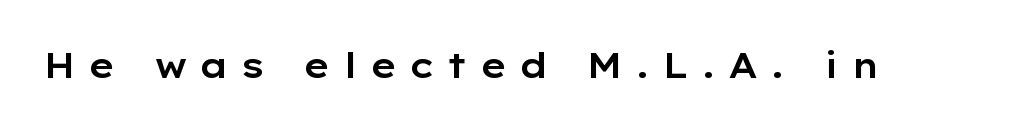
The image shows 35 px wide sans-serif type, upright; set unusually wide letter spacing (+0.34 em), not underlined; low stroke contrast and a medium x-height.
